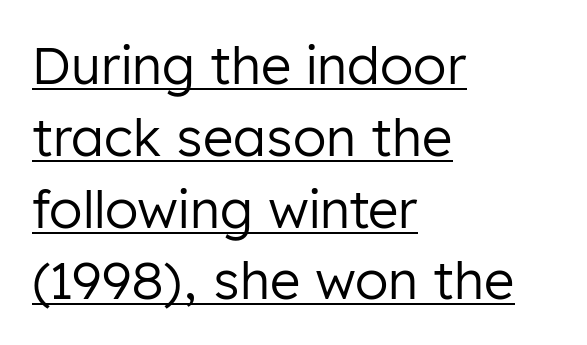
Q: Is the text bold? A: No.
Q: Is the text italic (slanted)? A: No, it is upright.
Q: Is the typeface a serif or a sans-serif typeface? A: Sans-serif.
Q: Is the text underlined? A: Yes.
Q: How is the paragraph aligned? A: Left-aligned.
Q: Is the spacing between letters normal or unusually wide? A: Normal.
Q: Is the spacing between lines tight, normal or loose? A: Normal.
Q: Width (condensed, normal, or wide)? A: Normal.
Q: Stroke contrast? A: Low.
Q: x-height? A: Medium.
Q: Monospaced? A: No.
